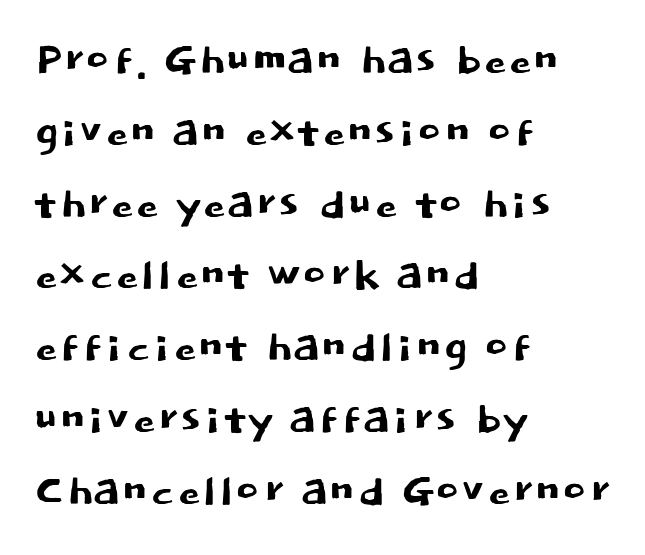
Q: Is the text italic (slanted)? A: No, it is upright.
Q: Is the typeface a serif or a sans-serif typeface? A: Sans-serif.
Q: Is the text underlined? A: No.
Q: How is the paragraph aligned? A: Left-aligned.
Q: Is the spacing between letters normal or unusually wide? A: Normal.
Q: Is the spacing between lines tight, normal or loose? A: Normal.
Q: Width (condensed, normal, or wide)? A: Normal.
Q: Stroke contrast? A: Low.
Q: x-height? A: Large.
Q: Monospaced? A: No.
